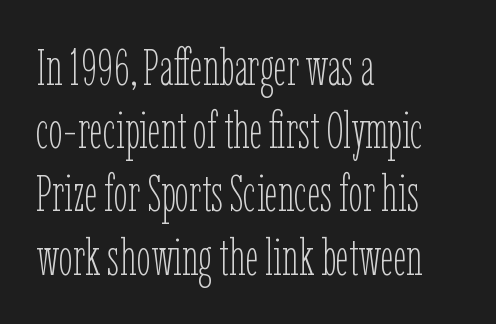
Q: Is the text bold? A: No.
Q: Is the text italic (slanted)? A: No, it is upright.
Q: Is the text underlined? A: No.
Q: How is the paragraph aligned? A: Left-aligned.
Q: Is the spacing between letters normal or unusually wide? A: Normal.
Q: Width (condensed, normal, or wide)? A: Condensed.
Q: Stroke contrast? A: Low.
Q: x-height? A: Medium.
Q: Monospaced? A: No.
